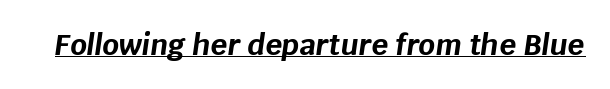
The rendering uses natural spacing where letterforms have individual widths. The text carries the slant typical of an italic or oblique font. A typographer would call this underscored text. Weight check: bold — yes, fully.
